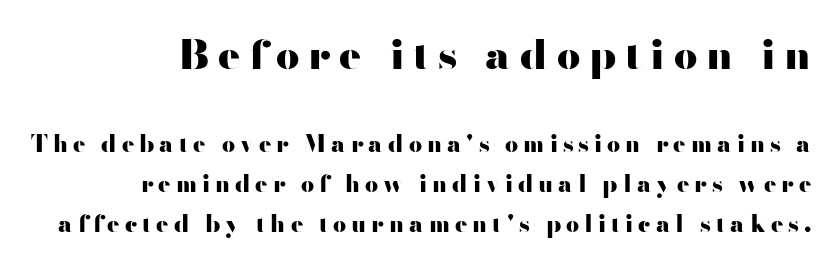
{"italic": "no", "bold": "yes", "weight": "heavy", "width": "wide", "stroke_contrast": "high", "x_height": "small", "monospaced": "no", "underline": "no", "align": "right", "line_spacing_ratio": 1.74, "letter_spacing": "wide", "letter_spacing_em": 0.22, "larger_block": "first", "size_ratio": 1.78, "glyph_px": 41}
